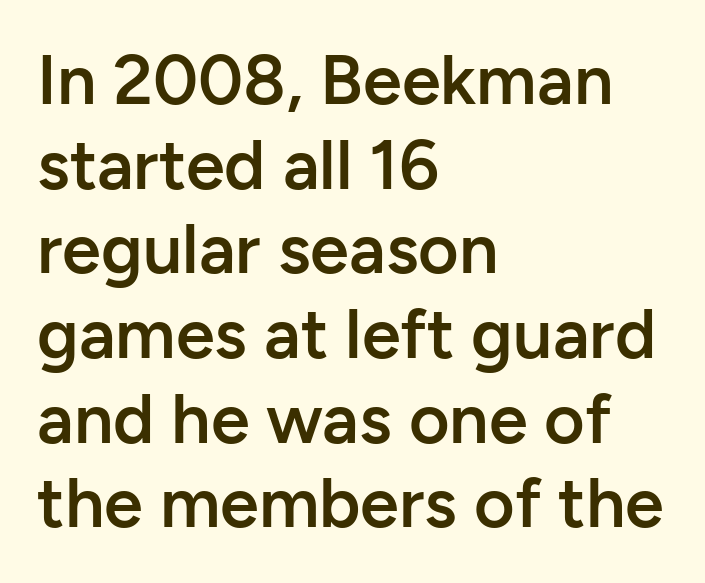
{"serif": "no", "italic": "no", "bold": "semi", "weight": "semibold", "width": "normal", "stroke_contrast": "low", "x_height": "medium", "monospaced": "no", "underline": "no", "align": "left", "line_spacing_ratio": 1.21, "letter_spacing": "normal", "letter_spacing_em": 0.0, "glyph_px": 70}
